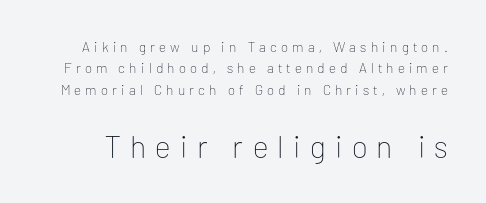
Q: Is the text bold? A: No.
Q: Is the text italic (slanted)? A: No, it is upright.
Q: Is the typeface a serif or a sans-serif typeface? A: Sans-serif.
Q: Is the text underlined? A: No.
Q: Is the spacing between letters normal or unusually wide? A: Unusually wide.
Q: Is the spacing between lines tight, normal or loose? A: Normal.
Q: Which block of text is set in a larger size, the first (top) or the second (bottom)? A: The second (bottom) one.
Q: Width (condensed, normal, or wide)? A: Normal.
Q: Stroke contrast? A: Low.
Q: x-height? A: Medium.
Q: Monospaced? A: No.
